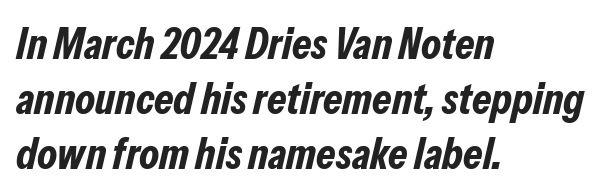
Just letters on the line, the space beneath them empty. The designer left line spacing at the default. These lines keep a tight, regular rhythm from letter to letter. Varying glyph widths throughout — classic text-font behaviour. As a designer I'd log this as weight 700, bold.
